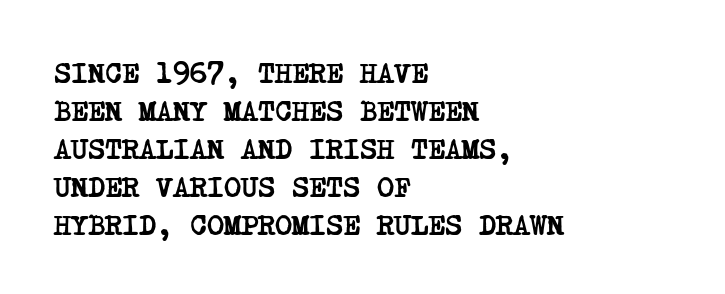
{"serif": "yes", "bold": "yes", "weight": "semibold", "width": "condensed", "stroke_contrast": "low", "x_height": "large", "underline": "no", "align": "left", "line_spacing": "normal", "line_spacing_ratio": 1.31, "letter_spacing": "normal", "letter_spacing_em": 0.0, "glyph_px": 29}
